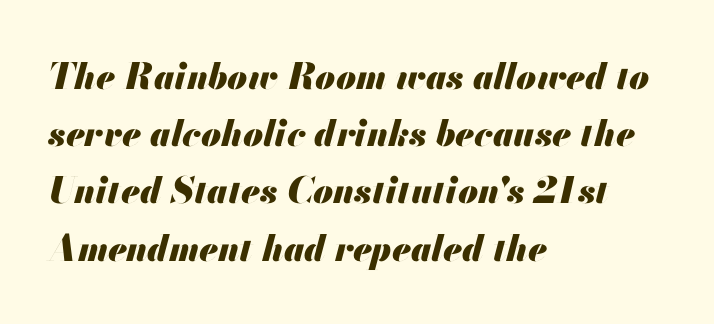
The image shows 36 px heavy type, italic (leaning right); set left-aligned, normal line spacing (1.59x), normal letter spacing, not underlined; medium stroke contrast and a small x-height.
